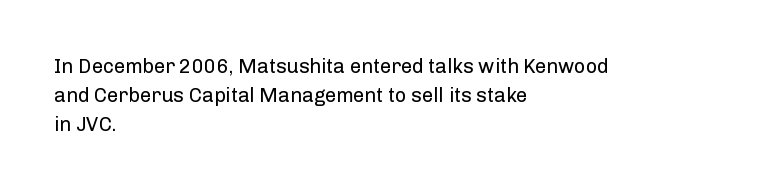
{"italic": "no", "bold": "no", "underline": "no", "align": "left", "line_spacing": "normal", "line_spacing_ratio": 1.46, "letter_spacing": "normal", "letter_spacing_em": 0.0, "glyph_px": 20}
